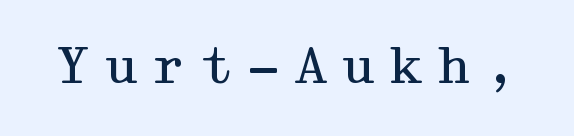
{"serif": "yes", "italic": "no", "bold": "no", "weight": "regular", "width": "wide", "stroke_contrast": "medium", "x_height": "medium", "underline": "no", "letter_spacing": "wide", "letter_spacing_em": 0.27, "glyph_px": 49}
